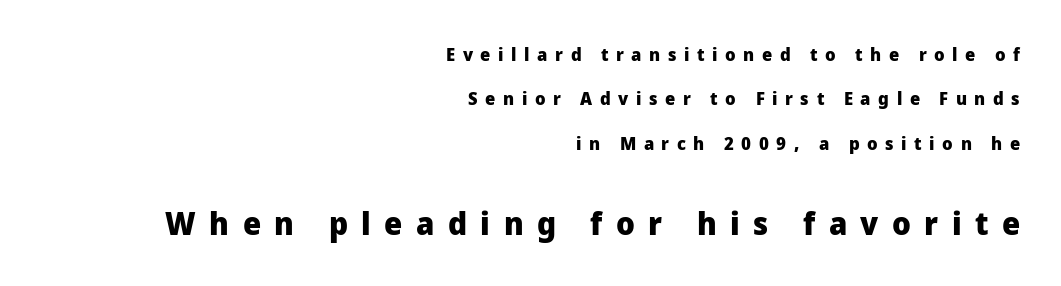
The font's upright variant was chosen for this text. A flush-right, rag-left setting is used for this passage. The following chunk of copy outweighs the initial chunk in type size. You'd pick this weight for a headline — it's a proper bold. Bare-footed words on every line. This sample has the flowing, uneven cadence of proportional lettering.
